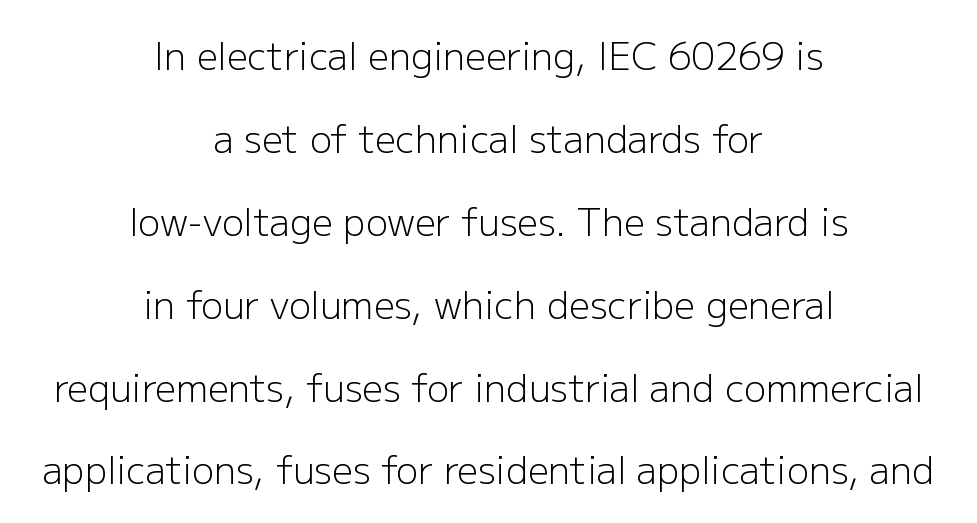
The image shows 37 px light sans-serif type, upright; set centered, loose line spacing (2.24x), normal letter spacing, not underlined; low stroke contrast and a medium x-height.
